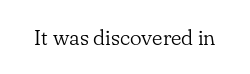
The image shows 22 px text type, upright; set normal letter spacing, not underlined.
